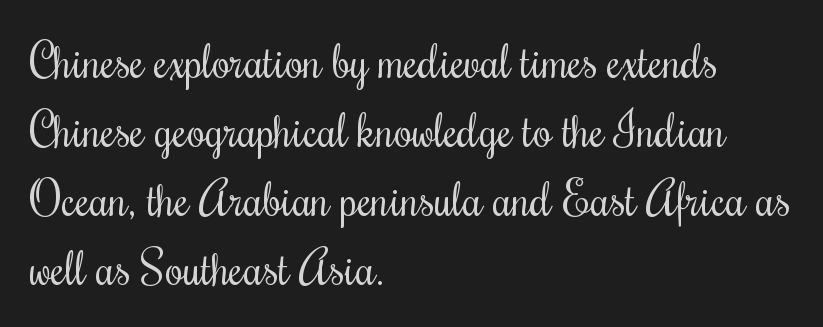
This sample has the flowing, uneven cadence of proportional lettering. The zone under the glyphs is completely vacant. Compared with typical paragraphs, the rows here are spaced about the same. Each word holds together tightly as a unit, with standard inter-letter gaps. The strokes carry an ordinary text weight at most. Alignment: flush left.
